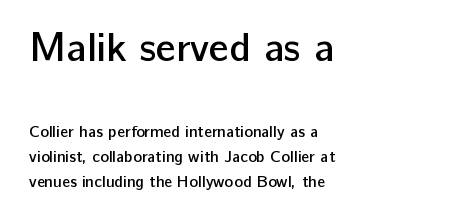
The strokes are fattened partway — semibold, not bold. Notice how the stems are strictly vertical — no italics here. The typesetter chose a ragged-right arrangement here. The words here are not underlined. The glyphs in this specimen are sans serif.
